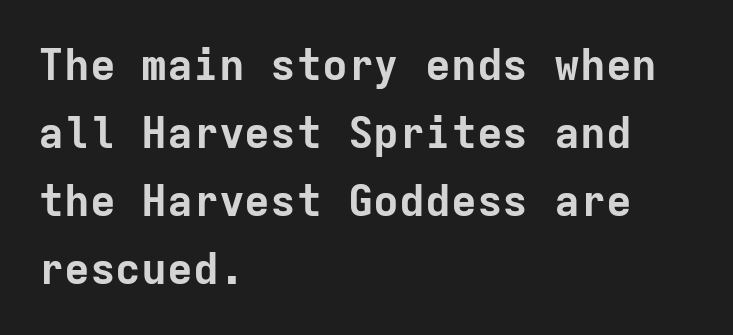
Whoever set this chose a conventional vertical rhythm. Emphasis by weight is at full strength: bold. The letters march in equal steps, a hallmark of fixed-pitch type. It's the straight-up-and-down kind of type. A typesetter would call this zero additional tracking. These lines are composed in type without serifs.
